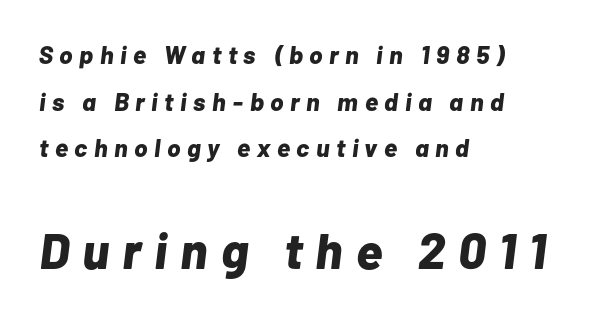
The image shows 50 px bold type, italic (leaning right); set left-aligned, line spacing 1.87x, unusually wide letter spacing (+0.26 em), not underlined; the second (bottom) block is 2.0x larger; low stroke contrast and a medium x-height.
